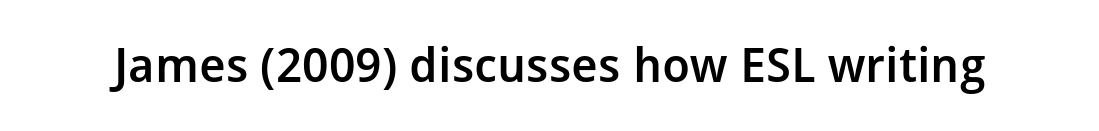
The image shows 48 px semibold sans-serif type, upright; set normal letter spacing, not underlined; low stroke contrast and a medium x-height.
